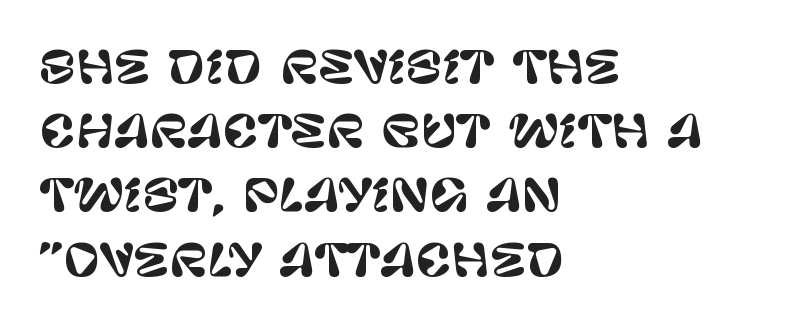
The image shows 44 px sans-serif type; set left-aligned, normal line spacing (1.46x), normal letter spacing, not underlined; low stroke contrast and a large x-height.
